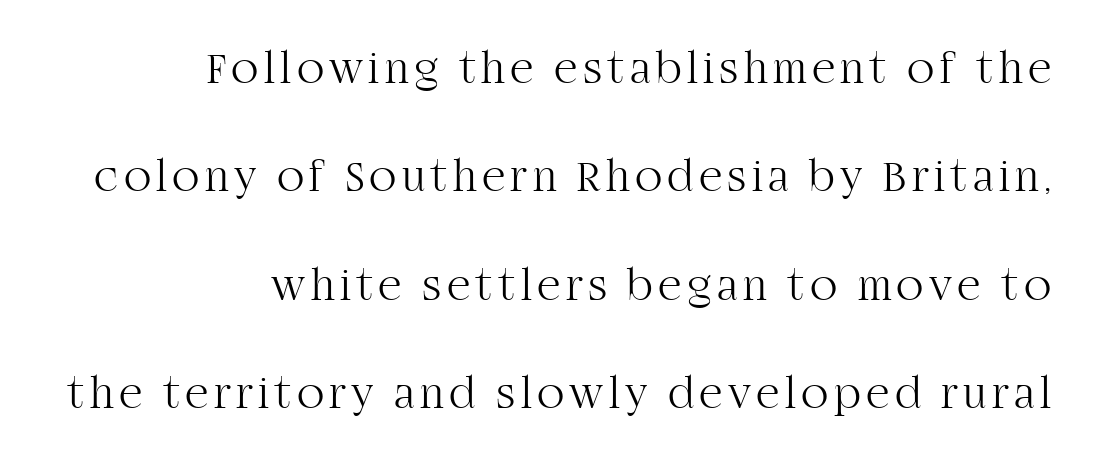
Vertical strokes here are truly vertical. Classification — serif. Successive baselines arrive slowly, with a big drop between each. The passage shown is not bold in any degree.
